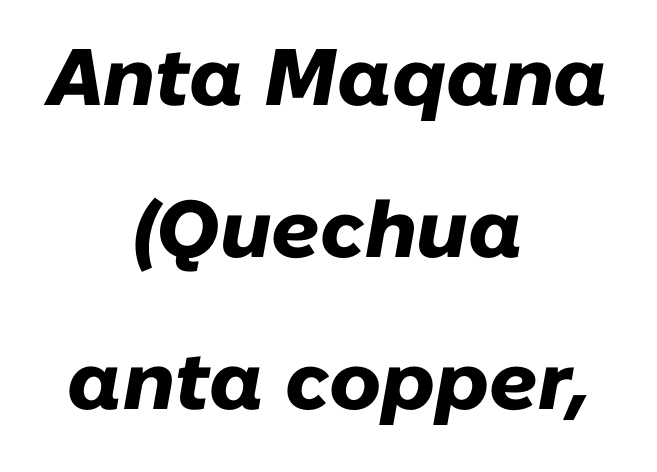
The rendering uses natural spacing where letterforms have individual widths. As a designer I'd log this as weight 700, bold. Airy leading. The letters are slanted; this is an italic face. Here the glyphs are tracked normally, forming tight word shapes. Line starts and ends both wander, symmetrically.
